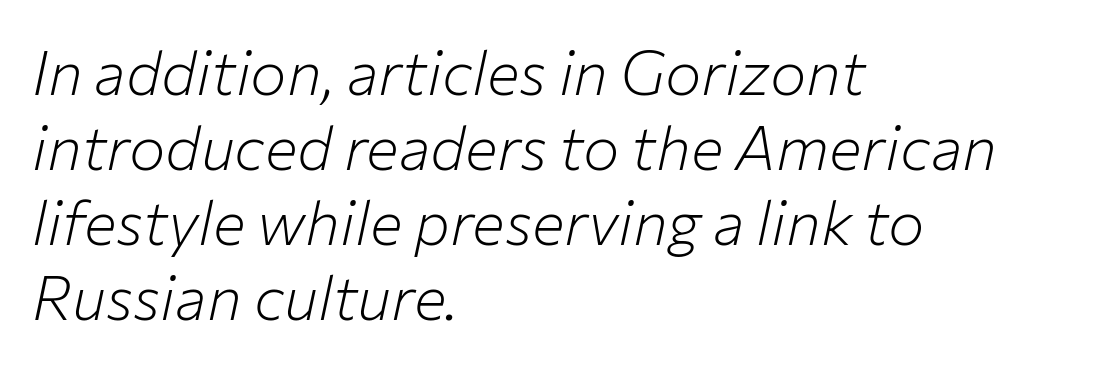
The typography opts for an oblique posture over an upright one. In CSS terms this would be text-align: left. The gap between lines stays unmarked. Unbolded letterforms with no extra heft.
